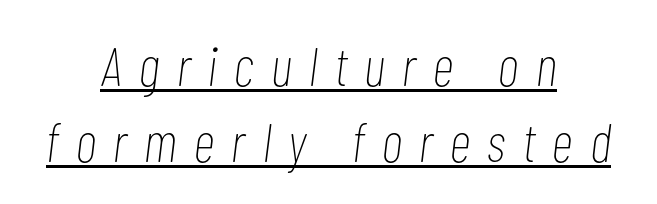
The image shows 55 px thin, condensed type, italic (leaning right); set centered, normal line spacing (1.38x), unusually wide letter spacing (+0.32 em), underlined; low stroke contrast and a medium x-height.
